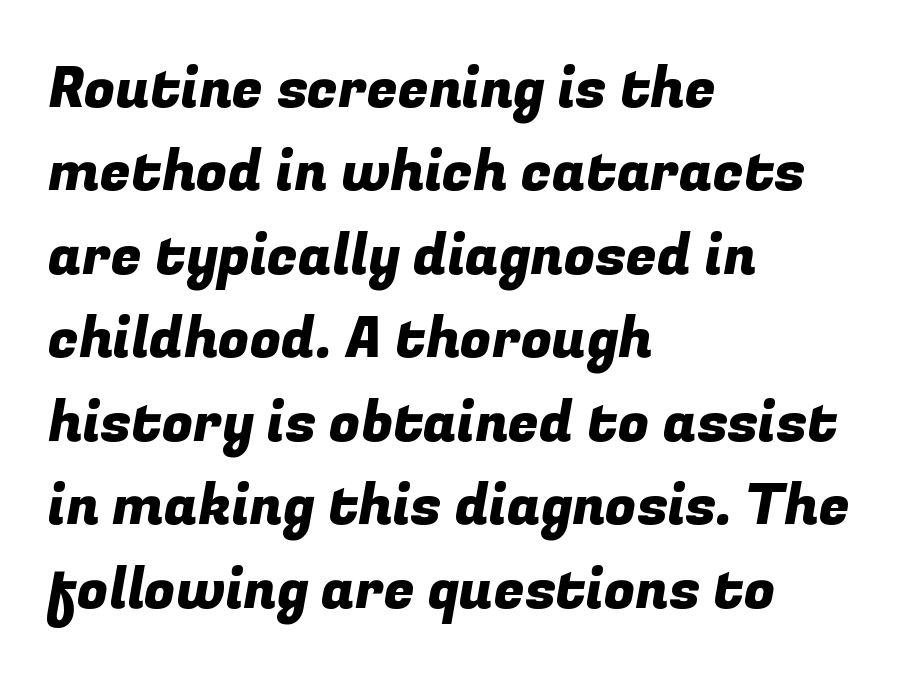
{"serif": "no", "width": "normal", "stroke_contrast": "low", "x_height": "medium", "monospaced": "no", "underline": "no", "align": "left", "line_spacing": "normal", "line_spacing_ratio": 1.49, "letter_spacing": "normal", "letter_spacing_em": 0.0, "glyph_px": 56}
